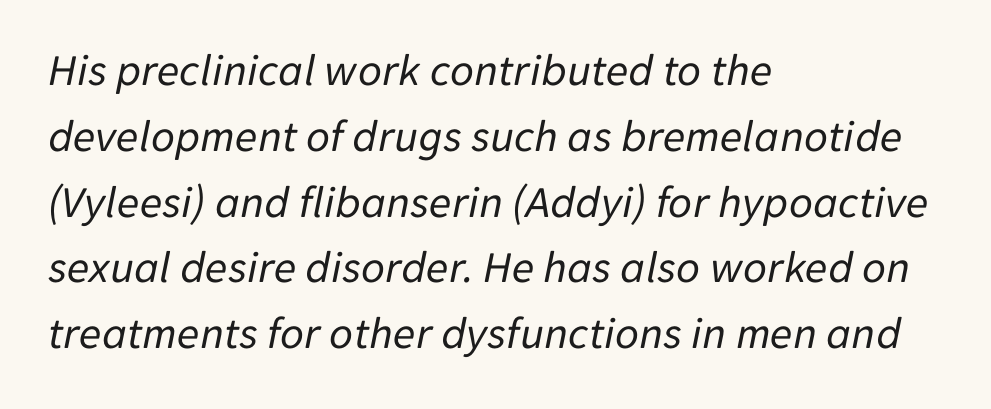
Layout note: lines flush left. Rendered with sloped, italic letterforms. You could not count columns in this text — the font is proportionally spaced. Students, observe: this is what conventionally led text looks like. This rendering features lettering with no underline. Is the type heavy? It reads as light-to-regular instead.
